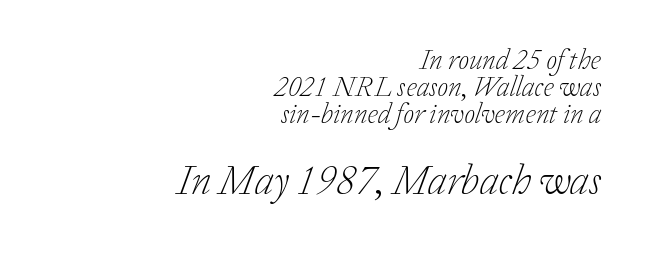
Q: Is the text bold? A: No.
Q: Is the text italic (slanted)? A: Yes, it leans right by about 20 degrees.
Q: Is the typeface a serif or a sans-serif typeface? A: Serif.
Q: Is the text underlined? A: No.
Q: How is the paragraph aligned? A: Right-aligned.
Q: Is the spacing between letters normal or unusually wide? A: Normal.
Q: Is the spacing between lines tight, normal or loose? A: Tight.
Q: Which block of text is set in a larger size, the first (top) or the second (bottom)? A: The second (bottom) one.
Q: Width (condensed, normal, or wide)? A: Normal.
Q: Stroke contrast? A: Low.
Q: x-height? A: Medium.
Q: Monospaced? A: No.
